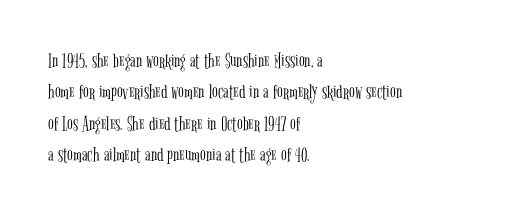
Q: Is the text bold? A: No.
Q: Is the text italic (slanted)? A: No, it is upright.
Q: Is the text underlined? A: No.
Q: How is the paragraph aligned? A: Left-aligned.
Q: Is the spacing between letters normal or unusually wide? A: Normal.
Q: Is the spacing between lines tight, normal or loose? A: Normal.
